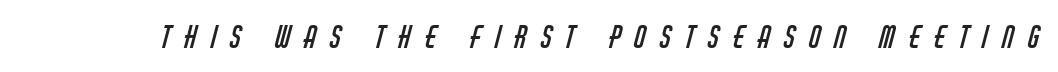
The image shows 30 px regular-weight, condensed sans-serif type; set unusually wide letter spacing (+0.46 em), not underlined; low stroke contrast and a large x-height.
